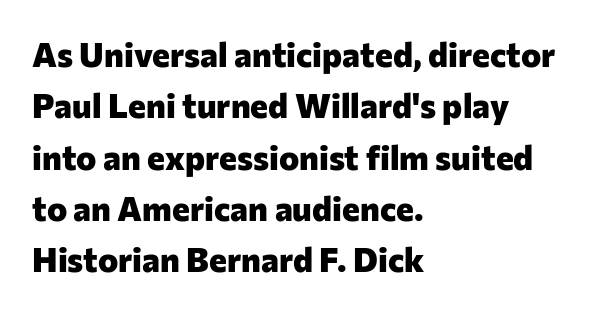
The image shows 34 px heavy sans-serif type, upright; set left-aligned, normal line spacing (1.51x), normal letter spacing, not underlined; low stroke contrast and a medium x-height.
